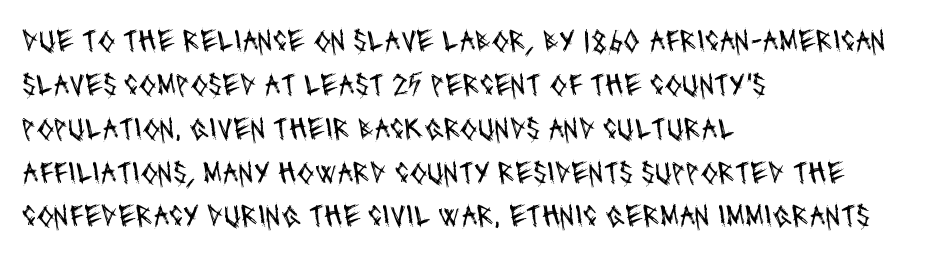
The image shows 32 px regular-weight, condensed sans-serif type; set left-aligned, normal line spacing (1.37x), normal letter spacing, not underlined; medium stroke contrast and a large x-height.
